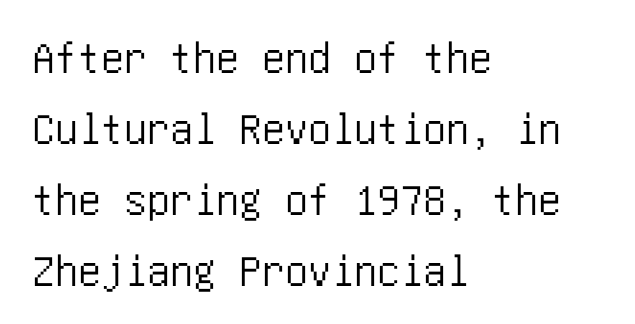
Q: Is the text italic (slanted)? A: No, it is upright.
Q: Is the typeface a serif or a sans-serif typeface? A: Sans-serif.
Q: Is the text underlined? A: No.
Q: How is the paragraph aligned? A: Left-aligned.
Q: Is the spacing between letters normal or unusually wide? A: Normal.
Q: Is the spacing between lines tight, normal or loose? A: Normal.
Q: Width (condensed, normal, or wide)? A: Condensed.
Q: Stroke contrast? A: Low.
Q: x-height? A: Large.
